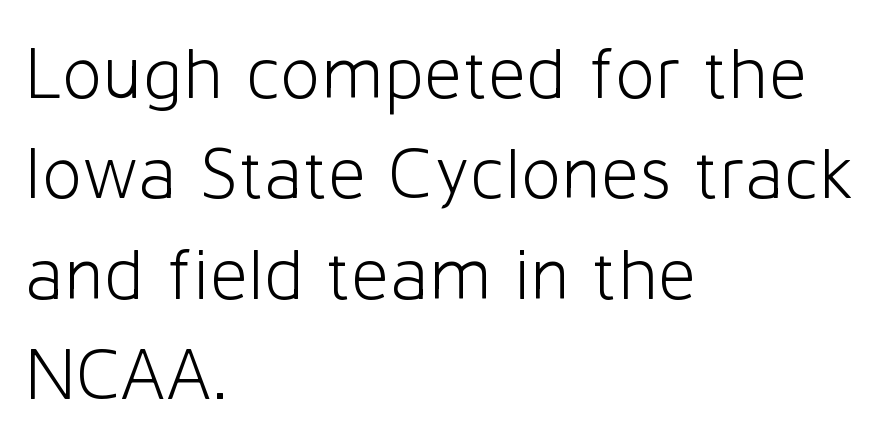
Q: Is the text bold? A: No.
Q: Is the text italic (slanted)? A: No, it is upright.
Q: Is the typeface a serif or a sans-serif typeface? A: Sans-serif.
Q: Is the text underlined? A: No.
Q: How is the paragraph aligned? A: Left-aligned.
Q: Is the spacing between letters normal or unusually wide? A: Normal.
Q: Is the spacing between lines tight, normal or loose? A: Normal.
Q: Width (condensed, normal, or wide)? A: Normal.
Q: Stroke contrast? A: Low.
Q: x-height? A: Medium.
Q: Monospaced? A: No.
